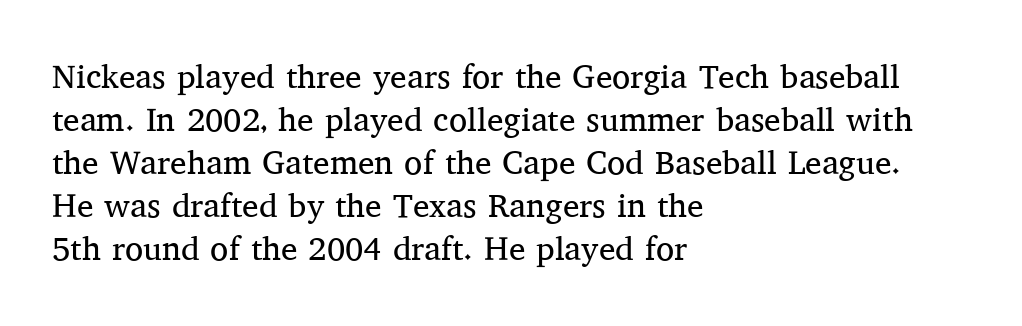
{"serif": "yes", "italic": "no", "bold": "no", "weight": "regular", "width": "normal", "stroke_contrast": "medium", "x_height": "medium", "monospaced": "no", "underline": "no", "align": "left", "line_spacing": "normal", "line_spacing_ratio": 1.3, "letter_spacing": "normal", "letter_spacing_em": 0.0, "glyph_px": 33}
